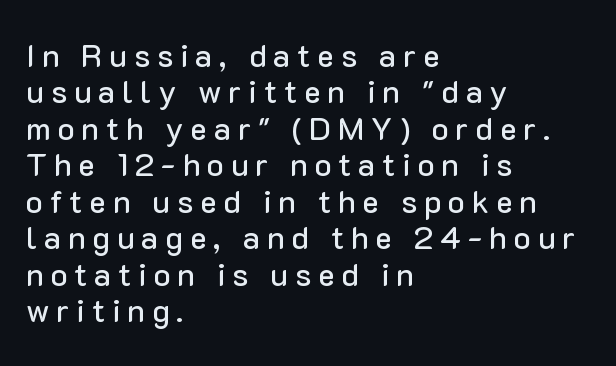
Q: Is the text italic (slanted)? A: No, it is upright.
Q: Is the typeface a serif or a sans-serif typeface? A: Sans-serif.
Q: Is the text underlined? A: No.
Q: How is the paragraph aligned? A: Left-aligned.
Q: Is the spacing between letters normal or unusually wide? A: Unusually wide.
Q: Is the spacing between lines tight, normal or loose? A: Tight.
Q: Width (condensed, normal, or wide)? A: Normal.
Q: Stroke contrast? A: Low.
Q: x-height? A: Medium.
Q: Monospaced? A: No.
